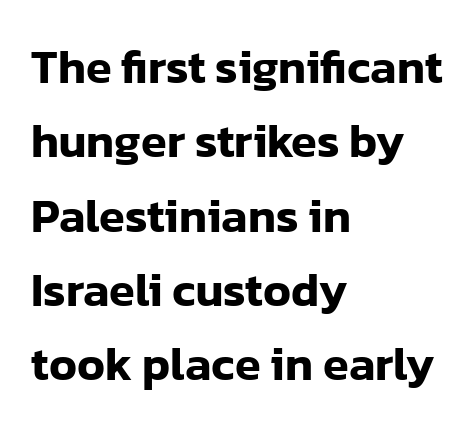
Q: Is the text italic (slanted)? A: No, it is upright.
Q: Is the typeface a serif or a sans-serif typeface? A: Sans-serif.
Q: Is the text underlined? A: No.
Q: How is the paragraph aligned? A: Left-aligned.
Q: Is the spacing between letters normal or unusually wide? A: Normal.
Q: Is the spacing between lines tight, normal or loose? A: Normal.
Q: Width (condensed, normal, or wide)? A: Normal.
Q: Stroke contrast? A: Low.
Q: x-height? A: Medium.
Q: Monospaced? A: No.
